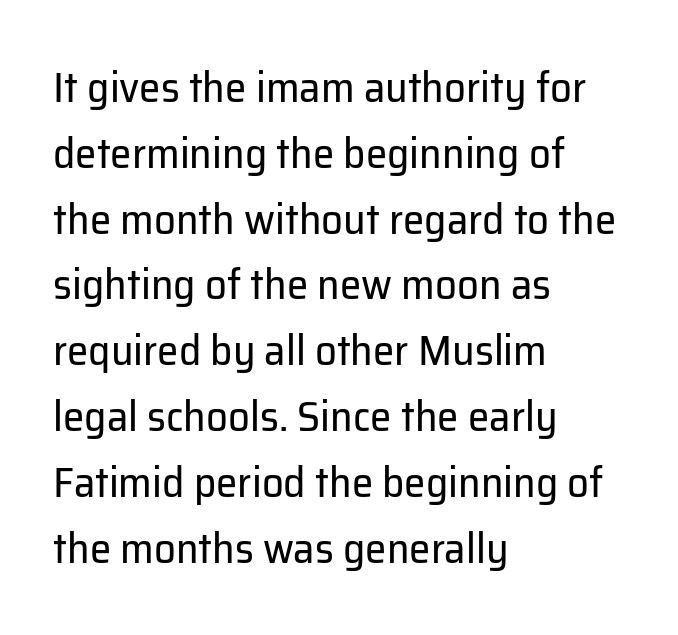
Q: Is the text bold? A: No.
Q: Is the text italic (slanted)? A: No, it is upright.
Q: Is the typeface a serif or a sans-serif typeface? A: Sans-serif.
Q: Is the text underlined? A: No.
Q: How is the paragraph aligned? A: Left-aligned.
Q: Is the spacing between letters normal or unusually wide? A: Normal.
Q: Is the spacing between lines tight, normal or loose? A: Normal.
Q: Width (condensed, normal, or wide)? A: Normal.
Q: Stroke contrast? A: Low.
Q: x-height? A: Medium.
Q: Monospaced? A: No.
